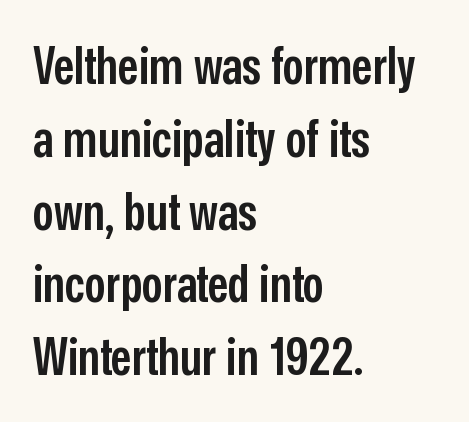
Q: Is the text bold? A: Semi-bold.
Q: Is the text italic (slanted)? A: No, it is upright.
Q: Is the typeface a serif or a sans-serif typeface? A: Sans-serif.
Q: Is the text underlined? A: No.
Q: How is the paragraph aligned? A: Left-aligned.
Q: Is the spacing between letters normal or unusually wide? A: Normal.
Q: Is the spacing between lines tight, normal or loose? A: Normal.
Q: Width (condensed, normal, or wide)? A: Condensed.
Q: Stroke contrast? A: Low.
Q: x-height? A: Medium.
Q: Monospaced? A: No.
